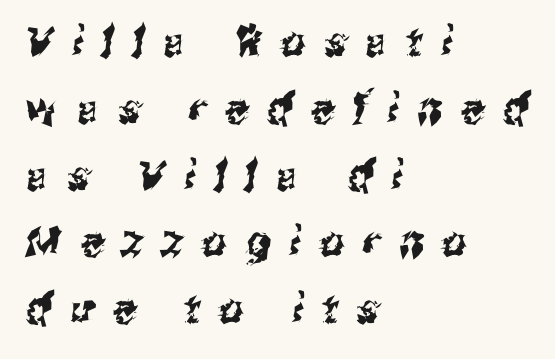
Q: Is the typeface a serif or a sans-serif typeface? A: Sans-serif.
Q: Is the text underlined? A: No.
Q: How is the paragraph aligned? A: Left-aligned.
Q: Is the spacing between letters normal or unusually wide? A: Unusually wide.
Q: Is the spacing between lines tight, normal or loose? A: Normal.
Q: Width (condensed, normal, or wide)? A: Condensed.
Q: Stroke contrast? A: Medium.
Q: x-height? A: Medium.
Q: Monospaced? A: No.
